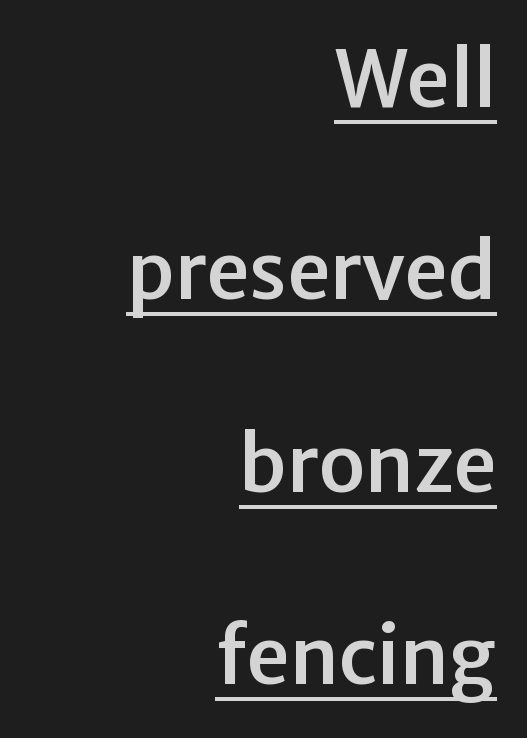
Q: Is the text italic (slanted)? A: No, it is upright.
Q: Is the typeface a serif or a sans-serif typeface? A: Sans-serif.
Q: Is the text underlined? A: Yes.
Q: How is the paragraph aligned? A: Right-aligned.
Q: Is the spacing between letters normal or unusually wide? A: Normal.
Q: Is the spacing between lines tight, normal or loose? A: Loose.
Q: Width (condensed, normal, or wide)? A: Normal.
Q: Stroke contrast? A: Low.
Q: x-height? A: Medium.
Q: Monospaced? A: No.
